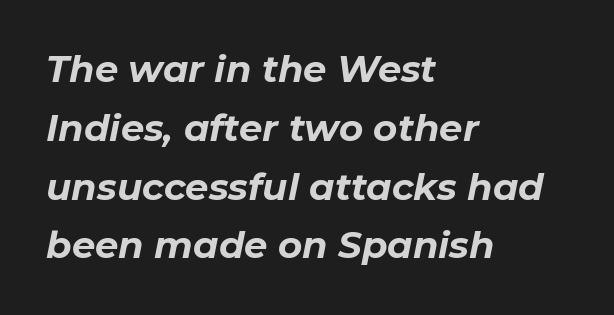
The image shows 37 px bold type, italic (leaning right); set left-aligned, normal line spacing (1.59x), normal letter spacing, not underlined; low stroke contrast and a medium x-height.
